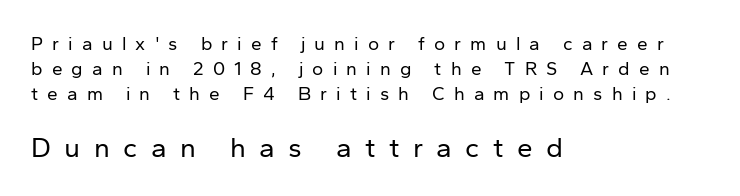
{"serif": "no", "italic": "no", "bold": "no", "weight": "regular", "width": "normal", "stroke_contrast": "low", "x_height": "medium", "monospaced": "no", "underline": "no", "align": "left", "line_spacing": "normal", "line_spacing_ratio": 1.32, "letter_spacing": "wide", "letter_spacing_em": 0.48, "larger_block": "second", "size_ratio": 1.47, "glyph_px": 28}
